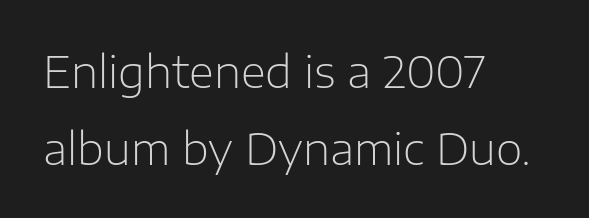
{"serif": "no", "italic": "no", "bold": "no", "weight": "light", "width": "normal", "stroke_contrast": "low", "x_height": "medium", "monospaced": "no", "underline": "no", "align": "left", "line_spacing_ratio": 1.79, "letter_spacing": "normal", "letter_spacing_em": 0.0, "glyph_px": 43}
